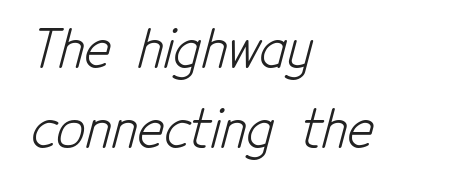
The image shows 51 px light, condensed sans-serif type; set left-aligned, normal line spacing (1.57x), normal letter spacing, not underlined; low stroke contrast and a medium x-height.
